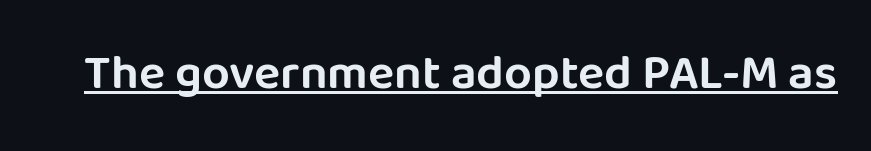
Q: Is the text italic (slanted)? A: No, it is upright.
Q: Is the typeface a serif or a sans-serif typeface? A: Sans-serif.
Q: Is the text underlined? A: Yes.
Q: Is the spacing between letters normal or unusually wide? A: Normal.
Q: Width (condensed, normal, or wide)? A: Normal.
Q: Stroke contrast? A: Low.
Q: x-height? A: Large.
Q: Monospaced? A: No.
